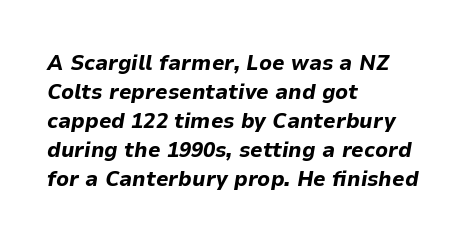
Q: Is the text bold? A: Yes.
Q: Is the text italic (slanted)? A: Yes, it leans right by about 9 degrees.
Q: Is the text underlined? A: No.
Q: How is the paragraph aligned? A: Left-aligned.
Q: Is the spacing between letters normal or unusually wide? A: Normal.
Q: Is the spacing between lines tight, normal or loose? A: Normal.
